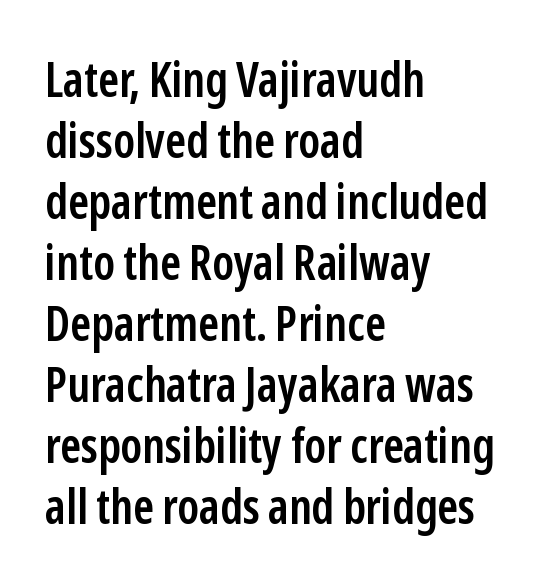
Descenders are the only things crossing below the line. The sample has been set in demibold, a notch under bold. Spacing verdict: proportional, widths tailored to each character. This rendering leaves character spacing at its baseline value. Upright lettering throughout.
